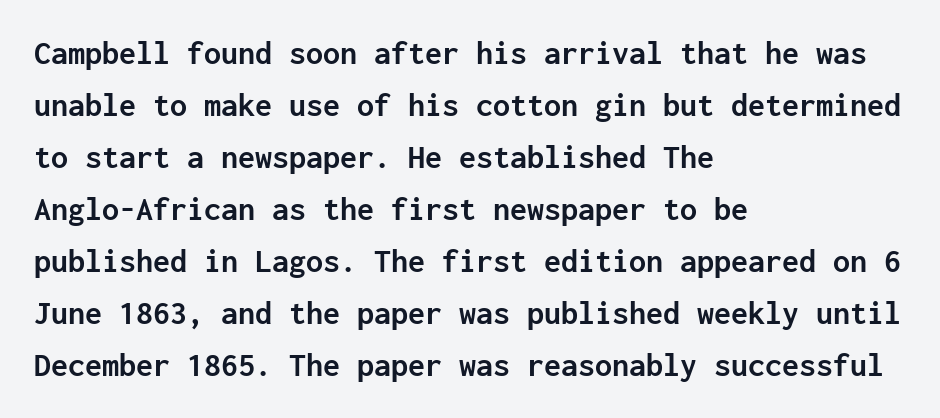
The image shows 34 px semibold sans-serif type, upright, monospaced; set left-aligned, normal line spacing (1.53x), normal letter spacing, not underlined; low stroke contrast and a medium x-height.
